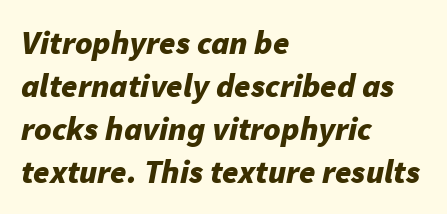
{"italic": "yes", "lean": "right", "slant_degrees": 11, "bold": "yes", "weight": "bold", "width": "normal", "stroke_contrast": "low", "x_height": "medium", "monospaced": "no", "underline": "no", "align": "left", "line_spacing": "normal", "line_spacing_ratio": 1.3, "letter_spacing": "normal", "letter_spacing_em": 0.0, "glyph_px": 33}
